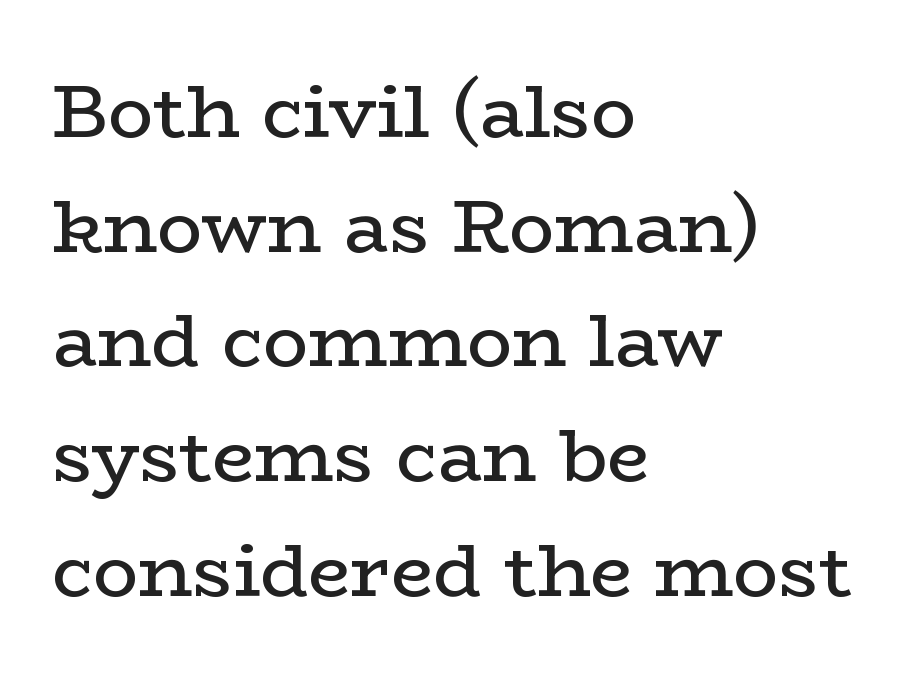
Q: Is the text bold? A: No.
Q: Is the text italic (slanted)? A: No, it is upright.
Q: Is the typeface a serif or a sans-serif typeface? A: Serif.
Q: Is the text underlined? A: No.
Q: How is the paragraph aligned? A: Left-aligned.
Q: Is the spacing between letters normal or unusually wide? A: Normal.
Q: Is the spacing between lines tight, normal or loose? A: Normal.
Q: Width (condensed, normal, or wide)? A: Wide.
Q: Stroke contrast? A: Low.
Q: x-height? A: Medium.
Q: Monospaced? A: No.
